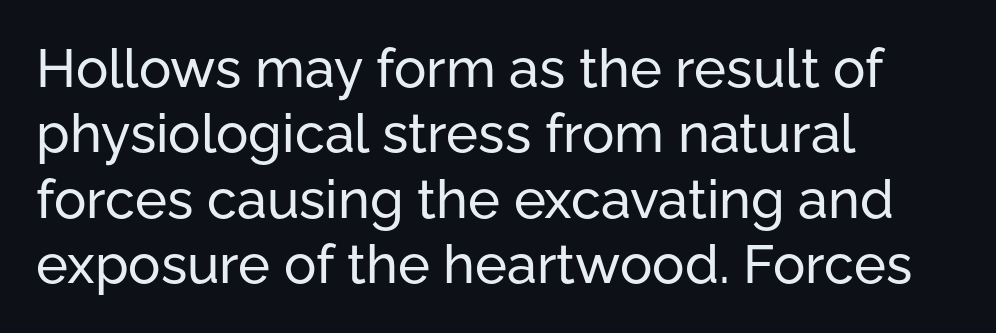
{"serif": "no", "italic": "no", "width": "normal", "stroke_contrast": "low", "x_height": "medium", "monospaced": "no", "underline": "no", "align": "left", "line_spacing_ratio": 1.21, "letter_spacing": "normal", "letter_spacing_em": 0.0, "glyph_px": 54}
